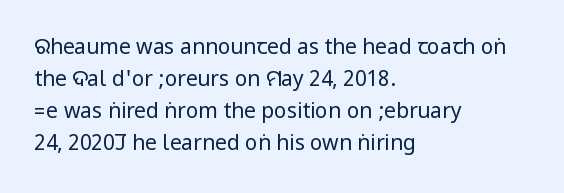
The image shows 21 px text type, upright; set left-aligned, normal line spacing (1.52x), normal letter spacing, not underlined.
